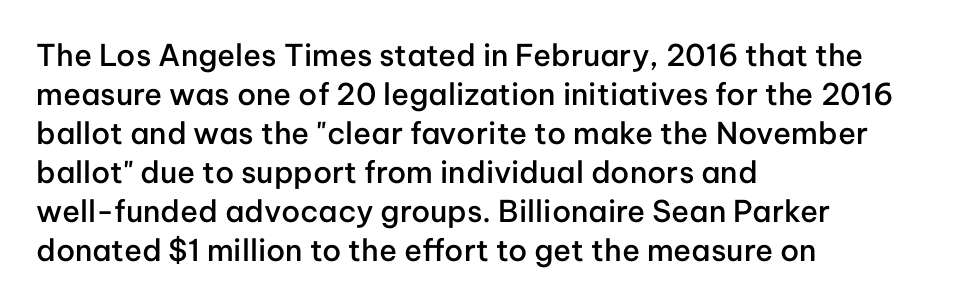
The image shows 30 px semibold sans-serif type, upright; set left-aligned, normal line spacing (1.3x), normal letter spacing, not underlined; low stroke contrast and a medium x-height.
